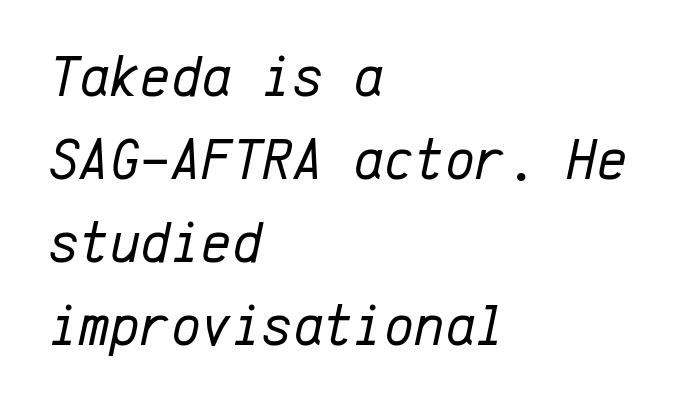
Rendered with sloped, italic letterforms. Short and long lines alike share a common starting point at left. Think of a typewriter: that constant character pitch is what you see here. The letterforms sit at book weight or below. Vertical spacing — default. Underlining? Definitely not there.
